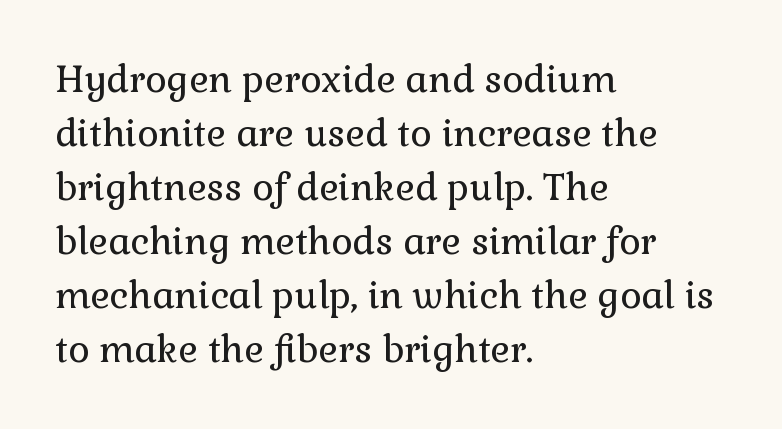
{"serif": "yes", "italic": "no", "bold": "no", "weight": "regular", "width": "normal", "x_height": "medium", "monospaced": "no", "underline": "no", "align": "left", "line_spacing": "normal", "line_spacing_ratio": 1.46, "letter_spacing": "normal", "letter_spacing_em": 0.0, "glyph_px": 37}
